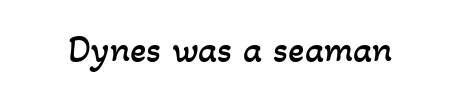
No extra tracking has been applied to these lines. The area under the type is left untouched. Think standard paragraph weight, or any step lighter than that. Proportional: the letters do not fall into vertical columns.
